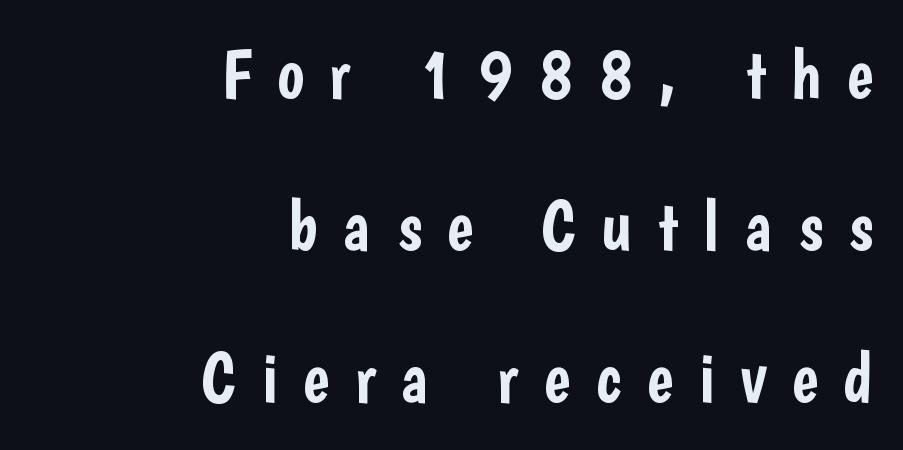
The image shows 72 px condensed sans-serif type, upright; set right-aligned, loose line spacing (2.11x), unusually wide letter spacing (+0.35 em), not underlined; low stroke contrast and a medium x-height.
